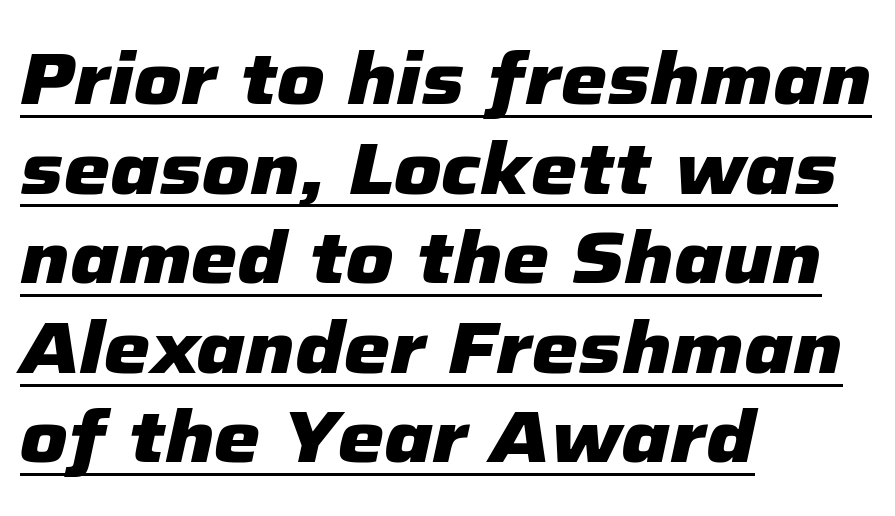
Typeset ragged right — the left edge is the straight one. Nobody touched the tracking dial on this one. Character widths vary here, with narrow letters taking less room than wide ones. A rule runs beneath these lines of type. The typography opts for an oblique posture over an upright one. The font is running at its bold setting.
